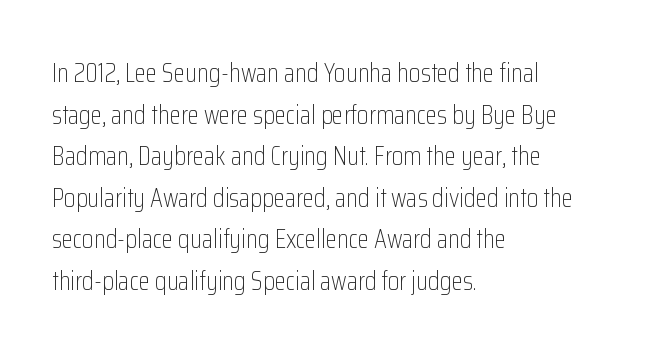
{"italic": "no", "bold": "no", "underline": "no", "align": "left", "line_spacing": "normal", "line_spacing_ratio": 1.6, "letter_spacing": "normal", "letter_spacing_em": 0.0, "glyph_px": 26}
